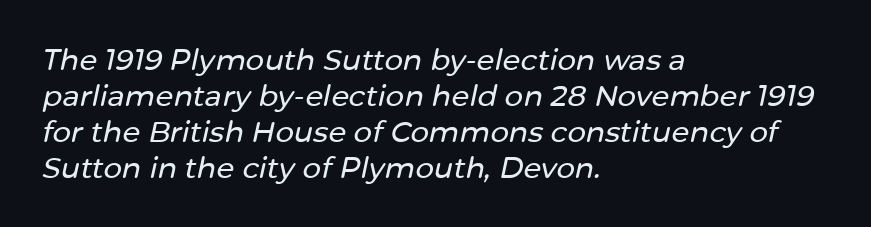
Q: Is the text italic (slanted)? A: Yes, it leans right by about 12 degrees.
Q: Is the text underlined? A: No.
Q: How is the paragraph aligned? A: Left-aligned.
Q: Is the spacing between letters normal or unusually wide? A: Normal.
Q: Width (condensed, normal, or wide)? A: Normal.
Q: Stroke contrast? A: Low.
Q: x-height? A: Medium.
Q: Monospaced? A: No.
